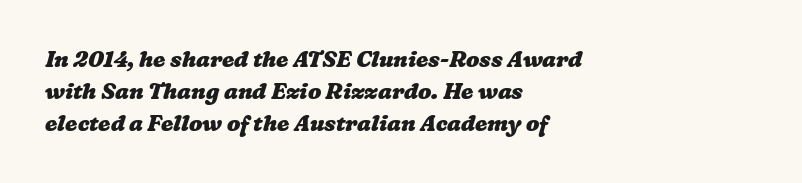
{"bold": "yes", "underline": "no", "align": "left", "line_spacing": "normal", "line_spacing_ratio": 1.46, "letter_spacing": "normal", "letter_spacing_em": 0.0, "glyph_px": 22}
